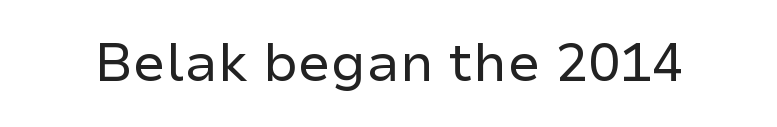
No feet cap the strokes, marking this as sans-serif type. How are the letters spaced? Ordinarily, with no added tracking. Heft: none added — not bold. These lines are rendered in a variable-pitch font.
